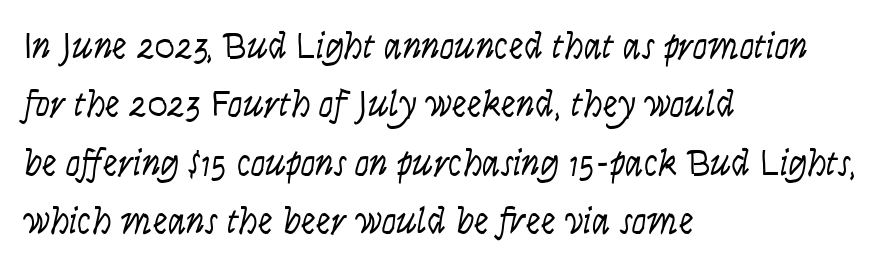
{"italic": "yes", "lean": "right", "slant_degrees": 9, "bold": "no", "weight": "light", "width": "condensed", "stroke_contrast": "low", "x_height": "large", "monospaced": "no", "underline": "no", "align": "left", "line_spacing": "normal", "line_spacing_ratio": 1.58, "letter_spacing": "normal", "letter_spacing_em": 0.0, "glyph_px": 37}
